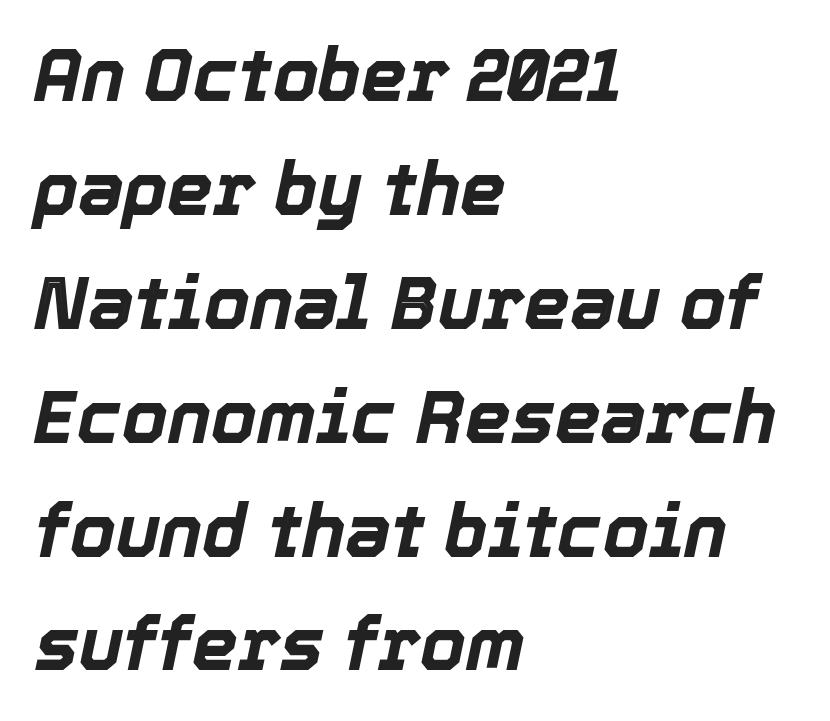
Q: Is the text bold? A: Yes.
Q: Is the text italic (slanted)? A: Yes, it leans right by about 12 degrees.
Q: Is the text underlined? A: No.
Q: How is the paragraph aligned? A: Left-aligned.
Q: Is the spacing between letters normal or unusually wide? A: Normal.
Q: Is the spacing between lines tight, normal or loose? A: Normal.
Q: Width (condensed, normal, or wide)? A: Normal.
Q: x-height? A: Medium.
Q: Monospaced? A: No.
